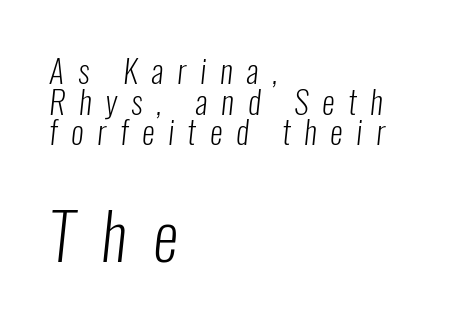
The image shows 64 px light, condensed sans-serif type; set left-aligned, tight line spacing (0.96x), unusually wide letter spacing (+0.43 em), not underlined; the second (bottom) block is 2.0x larger; low stroke contrast and a medium x-height.
